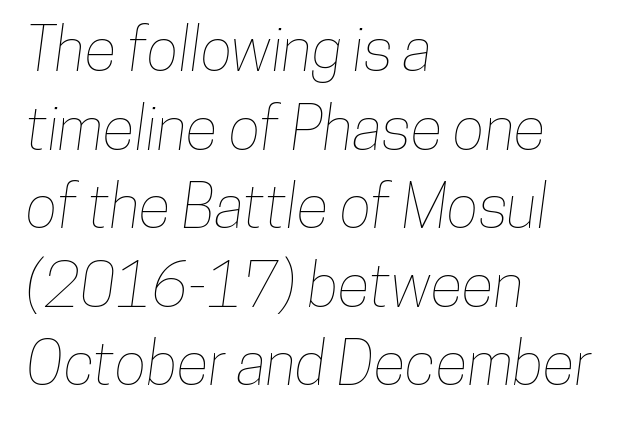
The image shows 60 px condensed type; set left-aligned, normal line spacing (1.31x), normal letter spacing, not underlined; low stroke contrast and a medium x-height.
